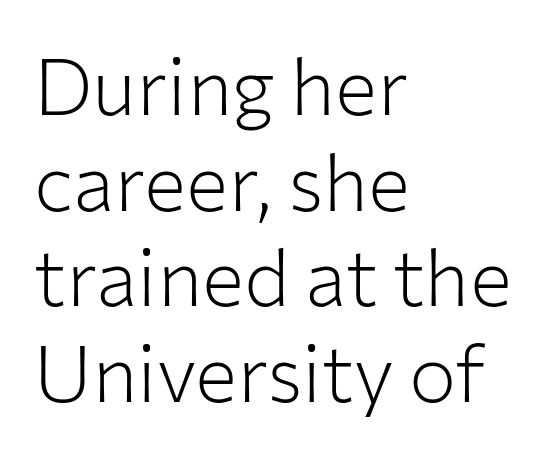
Do the letters lean? They stand straight. The strip under each line holds only bare page. Where is the straight margin? On the left. Is the type heavy? It reads as light-to-regular instead.
